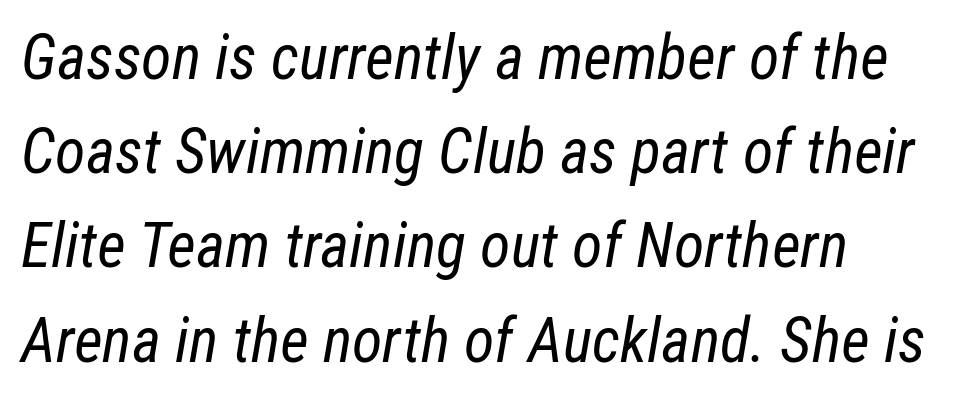
Alignment: flush left. The face used here is proportionally spaced, like ordinary book or web type. This sample uses plain, unmodified letter spacing. Normally led — the rows are evenly, conventionally spaced.
